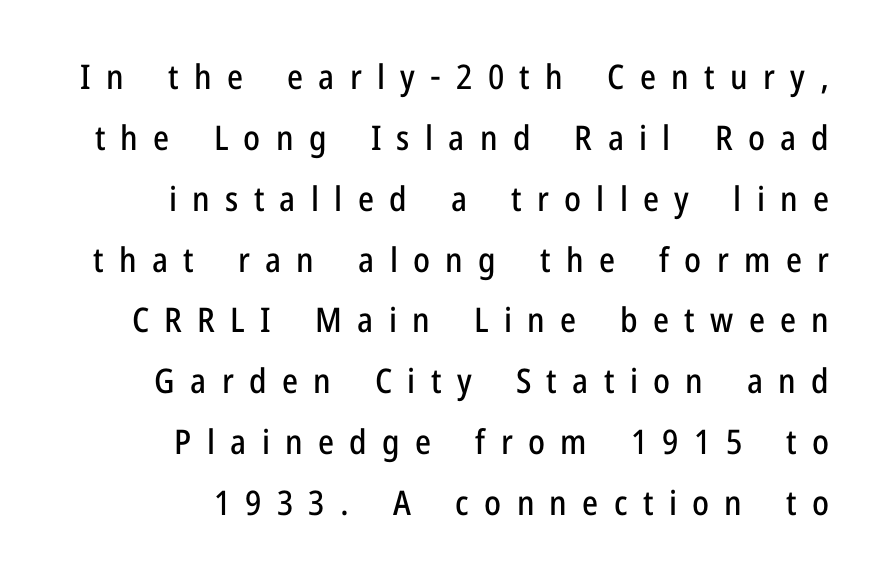
Q: Is the text italic (slanted)? A: No, it is upright.
Q: Is the typeface a serif or a sans-serif typeface? A: Sans-serif.
Q: Is the text underlined? A: No.
Q: How is the paragraph aligned? A: Right-aligned.
Q: Is the spacing between letters normal or unusually wide? A: Unusually wide.
Q: Width (condensed, normal, or wide)? A: Condensed.
Q: Stroke contrast? A: Low.
Q: x-height? A: Medium.
Q: Monospaced? A: No.
